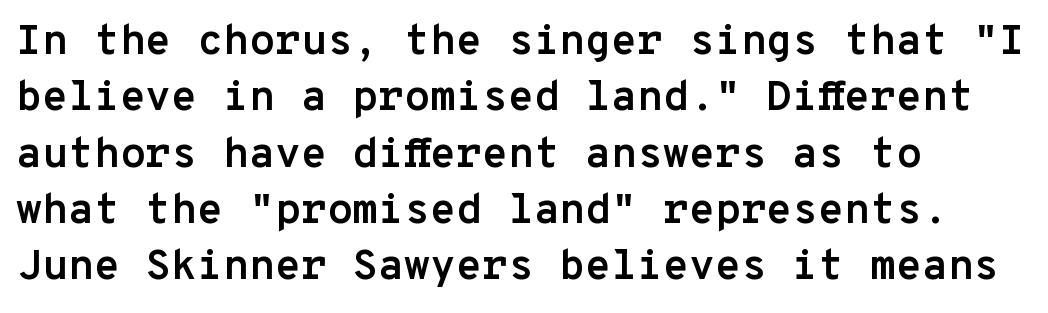
Rendered with straight, roman letterforms. Honestly, the letter spacing is just normal — you wouldn't notice it. These lines are rendered in a fixed-pitch font. These lines stack with their left ends in a neat column. This sample keeps an unexceptional amount of space between lines. Each glyph is drawn with heavy, bold strokes.
